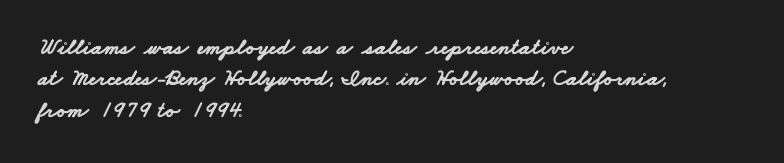
Observe the ordinary spacing: letters are neighbours, not strangers. Is the block centered? No — it sits flush against the left margin. Regular leading. Descender tails drop into unmarked territory. Heavy-handed strokes throughout: this text is bold.
